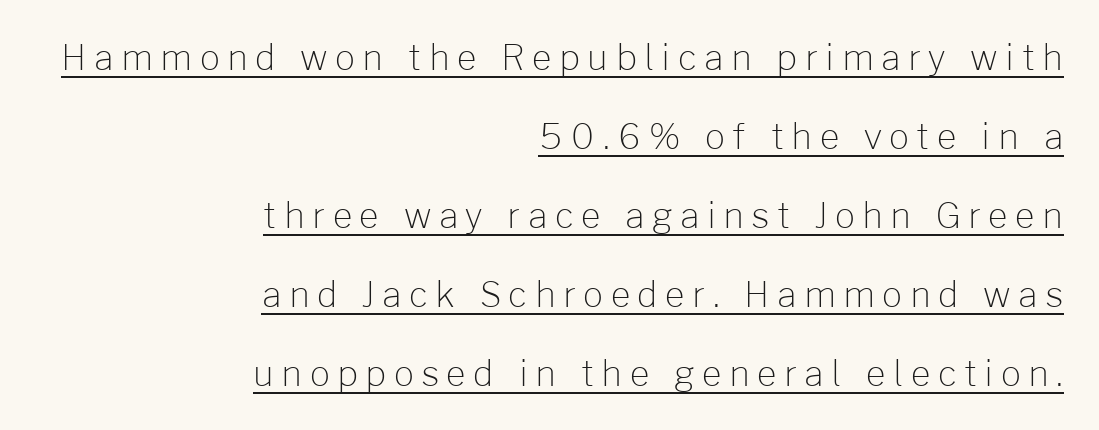
Quick note: underline on. Vertical stems look standard width or narrower in stroke. Layout note: lines flush right. Do the characters align in a grid? No, the font is proportional. The gaps between neighbouring characters are conspicuously large. Horizontal bands of white between lines are thick stripes.
